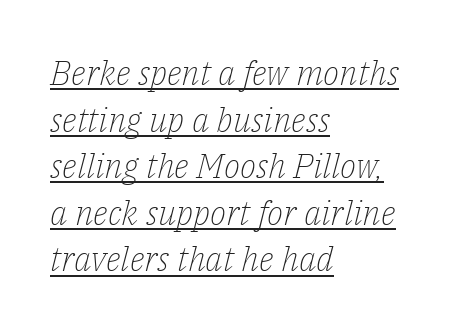
{"serif": "yes", "italic": "yes", "lean": "right", "slant_degrees": 14, "bold": "no", "weight": "light", "width": "normal", "stroke_contrast": "low", "x_height": "medium", "monospaced": "no", "underline": "yes", "align": "left", "line_spacing": "normal", "line_spacing_ratio": 1.37, "letter_spacing": "normal", "letter_spacing_em": 0.0, "glyph_px": 34}
